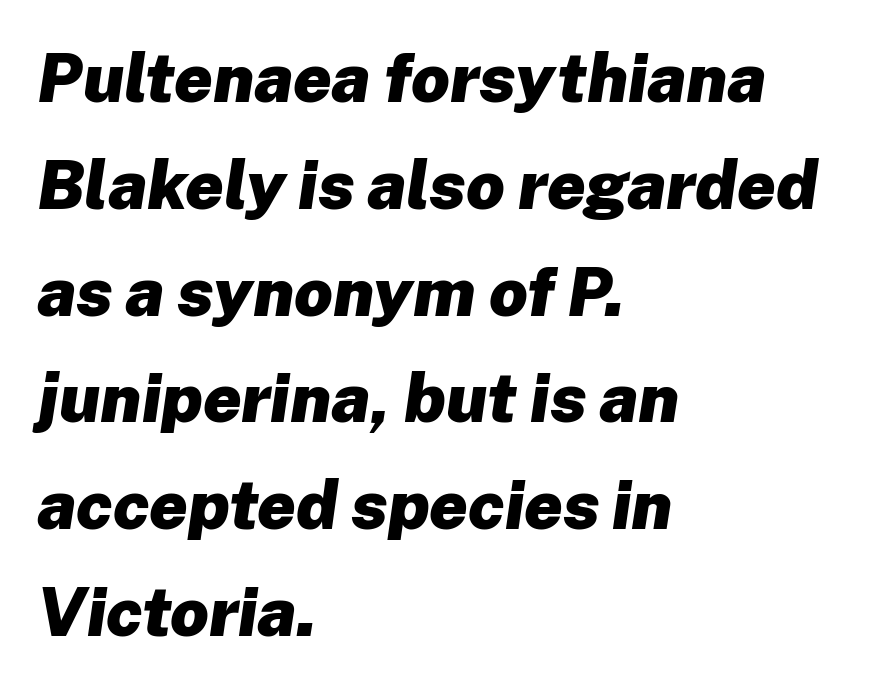
{"italic": "yes", "lean": "right", "slant_degrees": 8, "bold": "yes", "weight": "heavy", "width": "normal", "stroke_contrast": "low", "x_height": "medium", "monospaced": "no", "underline": "no", "align": "left", "line_spacing": "normal", "line_spacing_ratio": 1.57, "letter_spacing": "normal", "letter_spacing_em": 0.0, "glyph_px": 68}
